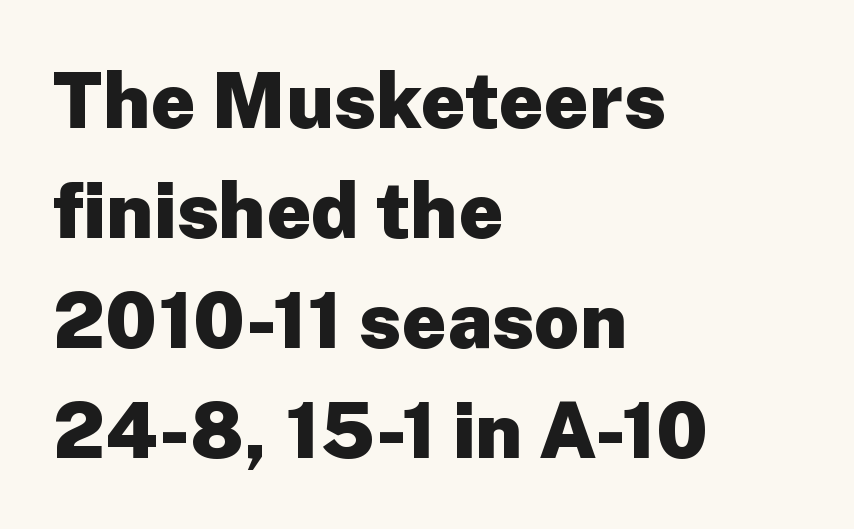
Q: Is the text bold? A: Yes.
Q: Is the text italic (slanted)? A: No, it is upright.
Q: Is the typeface a serif or a sans-serif typeface? A: Sans-serif.
Q: Is the text underlined? A: No.
Q: How is the paragraph aligned? A: Left-aligned.
Q: Is the spacing between letters normal or unusually wide? A: Normal.
Q: Is the spacing between lines tight, normal or loose? A: Normal.
Q: Width (condensed, normal, or wide)? A: Normal.
Q: Stroke contrast? A: Low.
Q: x-height? A: Medium.
Q: Monospaced? A: No.
